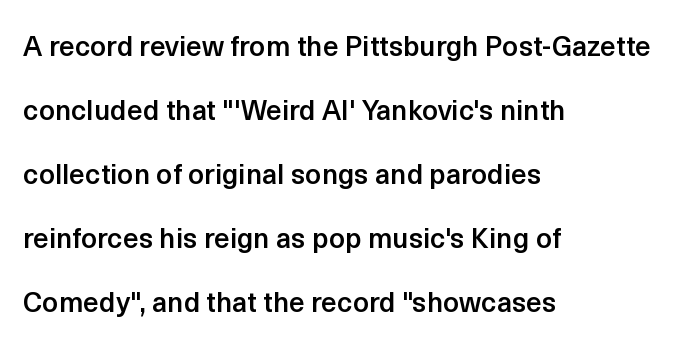
Q: Is the text bold? A: Semi-bold.
Q: Is the text italic (slanted)? A: No, it is upright.
Q: Is the typeface a serif or a sans-serif typeface? A: Sans-serif.
Q: Is the text underlined? A: No.
Q: How is the paragraph aligned? A: Left-aligned.
Q: Is the spacing between letters normal or unusually wide? A: Normal.
Q: Is the spacing between lines tight, normal or loose? A: Loose.
Q: Width (condensed, normal, or wide)? A: Normal.
Q: x-height? A: Medium.
Q: Monospaced? A: No.
